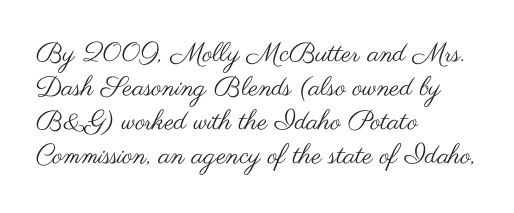
Q: Is the text bold? A: No.
Q: Is the text italic (slanted)? A: Yes.
Q: Is the text underlined? A: No.
Q: How is the paragraph aligned? A: Left-aligned.
Q: Is the spacing between letters normal or unusually wide? A: Normal.
Q: Is the spacing between lines tight, normal or loose? A: Normal.
